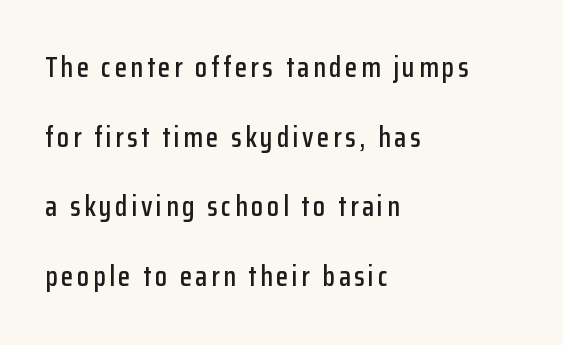
Q: Is the text italic (slanted)? A: No, it is upright.
Q: Is the typeface a serif or a sans-serif typeface? A: Sans-serif.
Q: Is the text underlined? A: No.
Q: How is the paragraph aligned? A: Left-aligned.
Q: Is the spacing between lines tight, normal or loose? A: Loose.
Q: Width (condensed, normal, or wide)? A: Condensed.
Q: Stroke contrast? A: Low.
Q: x-height? A: Medium.
Q: Monospaced? A: No.
